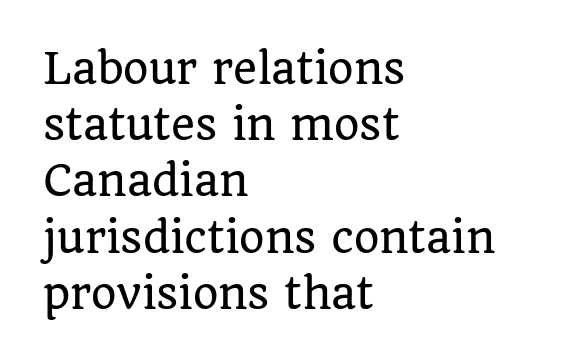
The image shows 41 px serif type, upright; set left-aligned, normal line spacing (1.37x), normal letter spacing, not underlined; low stroke contrast and a large x-height.
